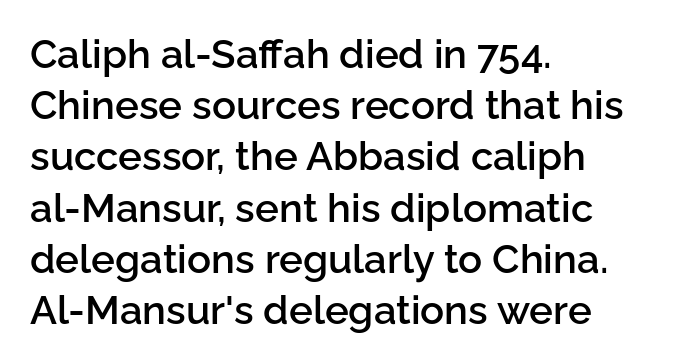
Q: Is the text bold? A: Semi-bold.
Q: Is the text italic (slanted)? A: No, it is upright.
Q: Is the typeface a serif or a sans-serif typeface? A: Sans-serif.
Q: Is the text underlined? A: No.
Q: How is the paragraph aligned? A: Left-aligned.
Q: Is the spacing between letters normal or unusually wide? A: Normal.
Q: Is the spacing between lines tight, normal or loose? A: Normal.
Q: Width (condensed, normal, or wide)? A: Normal.
Q: Stroke contrast? A: Low.
Q: x-height? A: Medium.
Q: Monospaced? A: No.
